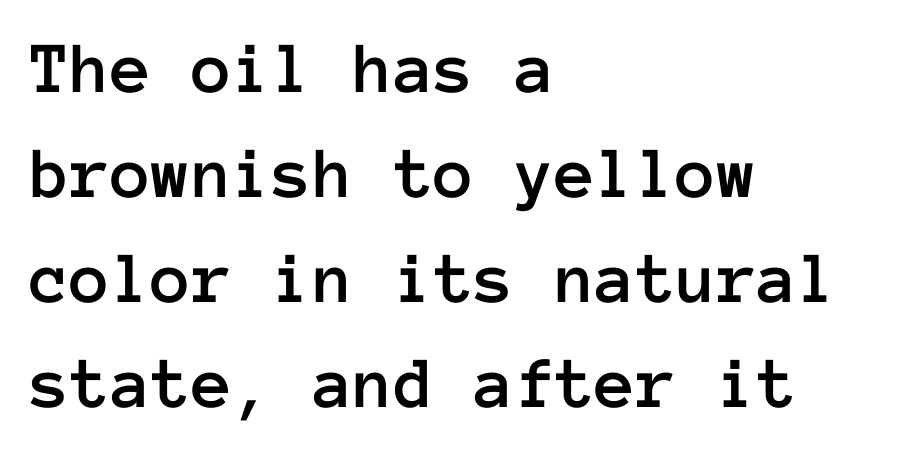
A student would call this left alignment; a typographer would say flush left, rag right. Is this a fixed-width face? Yes — each glyph sits in an identical cell. In terms of letterspacing, this is plain default setting. No italicization has been applied; the sample stays upright. Normally led — the rows are evenly, conventionally spaced. The foot of each line stays bare and open.
